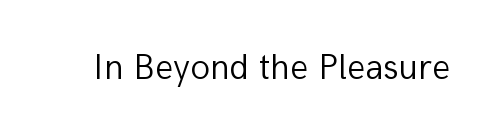
{"serif": "no", "italic": "no", "bold": "no", "weight": "light", "width": "normal", "stroke_contrast": "low", "x_height": "medium", "monospaced": "no", "underline": "no", "letter_spacing": "normal", "letter_spacing_em": 0.0, "glyph_px": 36}
